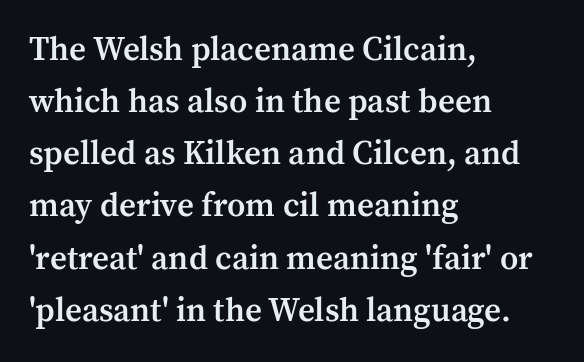
Q: Is the text bold? A: Semi-bold.
Q: Is the text italic (slanted)? A: No, it is upright.
Q: Is the typeface a serif or a sans-serif typeface? A: Serif.
Q: Is the text underlined? A: No.
Q: How is the paragraph aligned? A: Left-aligned.
Q: Is the spacing between letters normal or unusually wide? A: Normal.
Q: Is the spacing between lines tight, normal or loose? A: Normal.
Q: Width (condensed, normal, or wide)? A: Normal.
Q: Stroke contrast? A: Medium.
Q: x-height? A: Medium.
Q: Monospaced? A: No.
